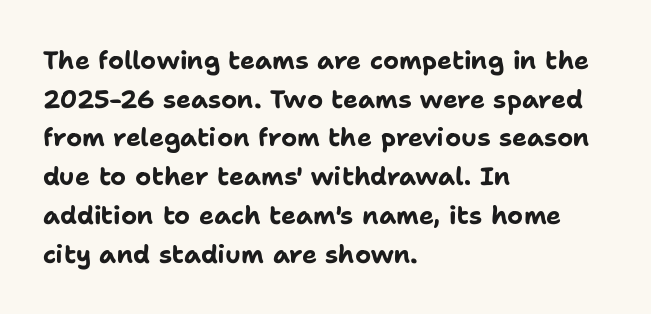
The image shows 25 px bold type, upright; set left-aligned, normal line spacing (1.55x), normal letter spacing, not underlined.
